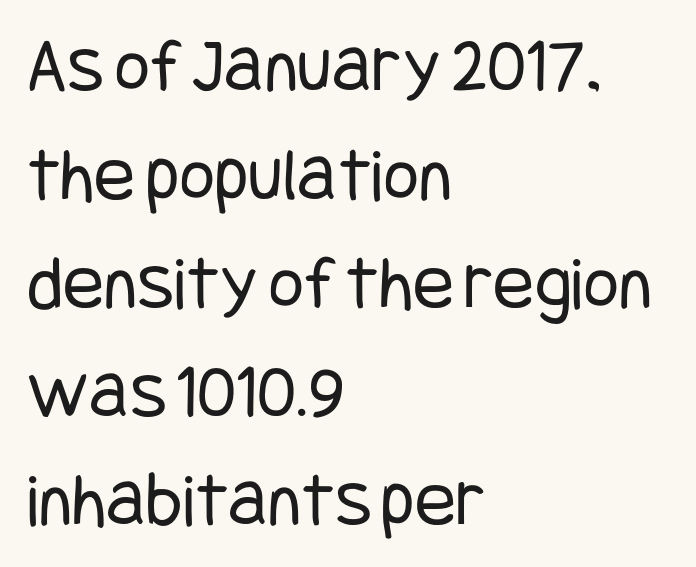
Q: Is the text bold? A: No.
Q: Is the text italic (slanted)? A: No, it is upright.
Q: Is the typeface a serif or a sans-serif typeface? A: Sans-serif.
Q: Is the text underlined? A: No.
Q: How is the paragraph aligned? A: Left-aligned.
Q: Is the spacing between letters normal or unusually wide? A: Normal.
Q: Is the spacing between lines tight, normal or loose? A: Normal.
Q: Width (condensed, normal, or wide)? A: Condensed.
Q: Stroke contrast? A: Low.
Q: x-height? A: Large.
